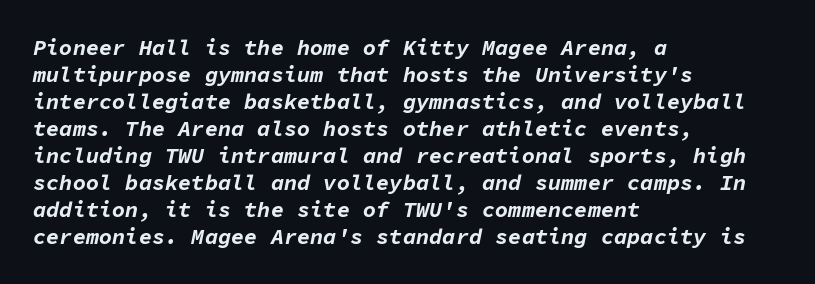
The image shows 22 px bold type, italic (leaning right); set left-aligned, line spacing 1.23x, normal letter spacing, not underlined.
